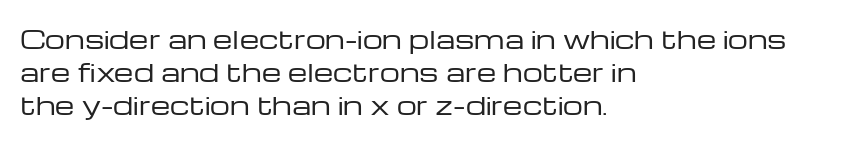
Q: Is the text bold? A: No.
Q: Is the text italic (slanted)? A: No, it is upright.
Q: Is the text underlined? A: No.
Q: How is the paragraph aligned? A: Left-aligned.
Q: Is the spacing between letters normal or unusually wide? A: Normal.
Q: Is the spacing between lines tight, normal or loose? A: Normal.
